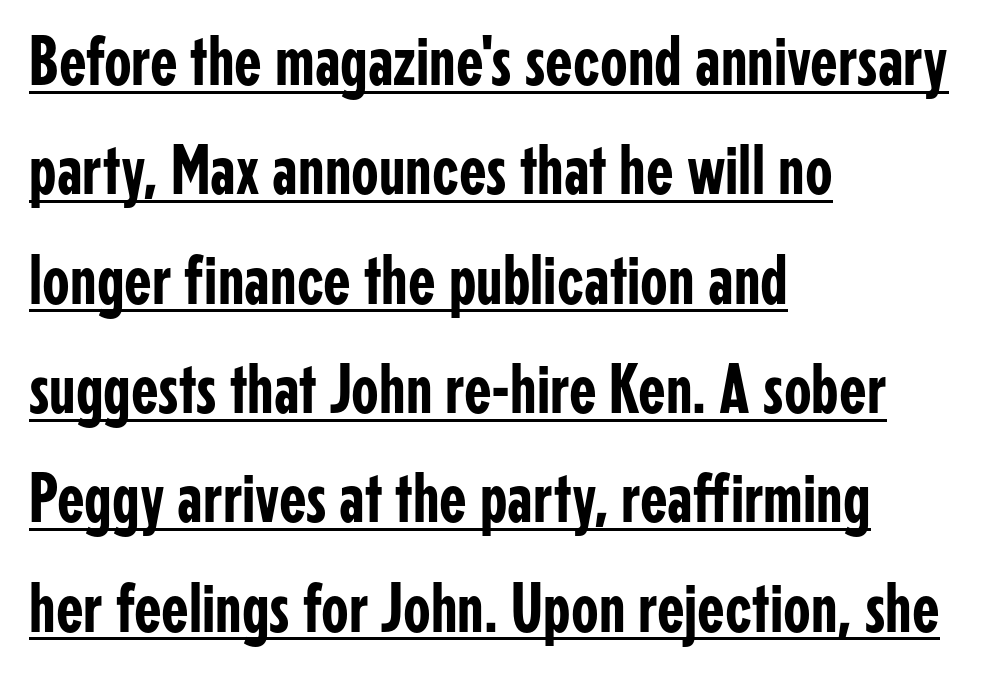
{"serif": "no", "italic": "no", "width": "condensed", "stroke_contrast": "low", "x_height": "medium", "monospaced": "no", "underline": "yes", "align": "left", "line_spacing": "normal", "line_spacing_ratio": 1.54, "letter_spacing": "normal", "letter_spacing_em": 0.0, "glyph_px": 71}
